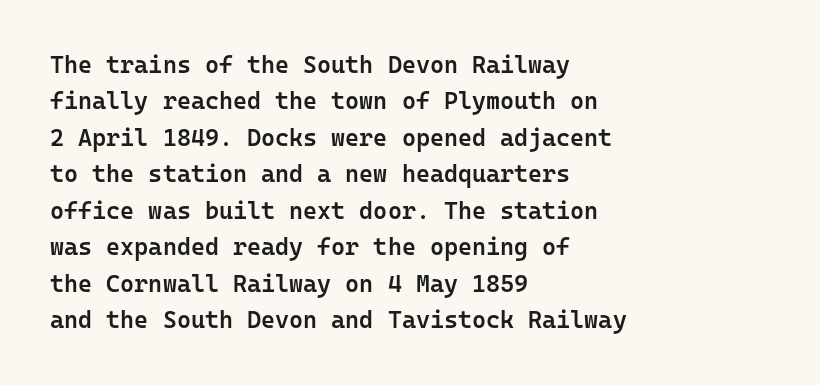
{"italic": "no", "bold": "semi", "underline": "no", "align": "left", "line_spacing": "normal", "line_spacing_ratio": 1.52, "letter_spacing": "normal", "letter_spacing_em": 0.0, "glyph_px": 24}
